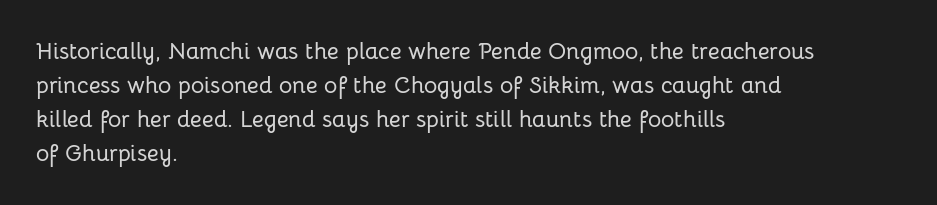
Clear beneath every line of the passage. Notice how descenders clear the ascenders below comfortably — that's standard leading. In terms of letterspacing, this is plain default setting. The lettering stays uniformly vertical, giving the passage a roman look. The lines in this sample share a left origin and differ only in where they stop.
